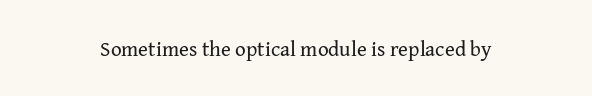
{"italic": "no", "bold": "no", "underline": "no", "align": "center", "letter_spacing": "normal", "letter_spacing_em": 0.0, "glyph_px": 21}
